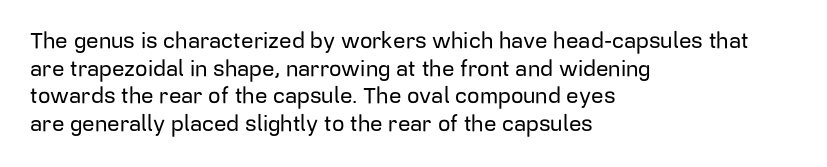
Q: Is the text italic (slanted)? A: No, it is upright.
Q: Is the text underlined? A: No.
Q: How is the paragraph aligned? A: Left-aligned.
Q: Is the spacing between letters normal or unusually wide? A: Normal.
Q: Is the spacing between lines tight, normal or loose? A: Normal.
